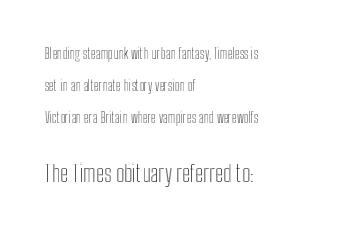
The font's upright variant was chosen for this text. The rendering anchors every line to the left-hand side. Compared with typical paragraphs, the rows here are farther apart. Words float on clear page, feet unadorned.
